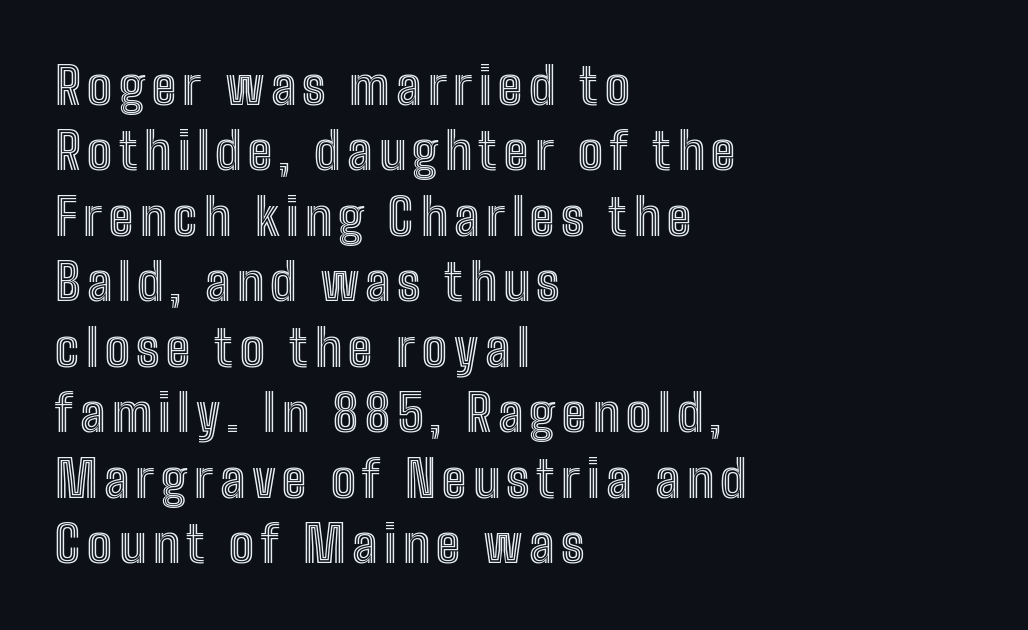
{"italic": "no", "width": "condensed", "x_height": "medium", "monospaced": "no", "underline": "no", "align": "left", "line_spacing": "normal", "line_spacing_ratio": 1.31, "glyph_px": 50}
